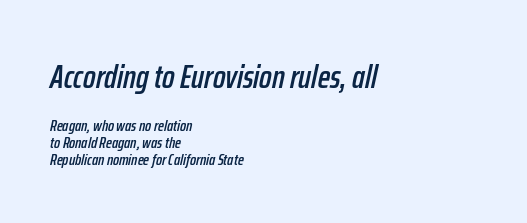
The image shows 33 px condensed type, italic (leaning right); set left-aligned, tight line spacing (1.07x), normal letter spacing, not underlined; the first (top) block is 2.06x larger; low stroke contrast and a medium x-height.
